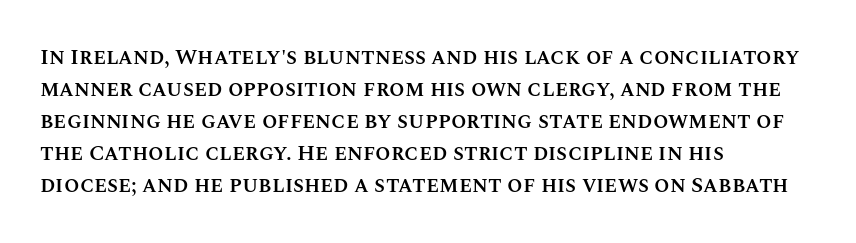
{"italic": "no", "bold": "semi", "underline": "no", "align": "left", "line_spacing": "normal", "line_spacing_ratio": 1.45, "letter_spacing": "normal", "letter_spacing_em": 0.0, "glyph_px": 22}
